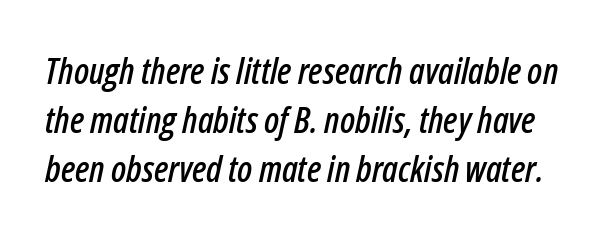
Q: Is the text italic (slanted)? A: Yes, it leans right by about 12 degrees.
Q: Is the text underlined? A: No.
Q: Is the spacing between letters normal or unusually wide? A: Normal.
Q: Is the spacing between lines tight, normal or loose? A: Normal.
Q: Width (condensed, normal, or wide)? A: Condensed.
Q: Stroke contrast? A: Low.
Q: x-height? A: Medium.
Q: Monospaced? A: No.
